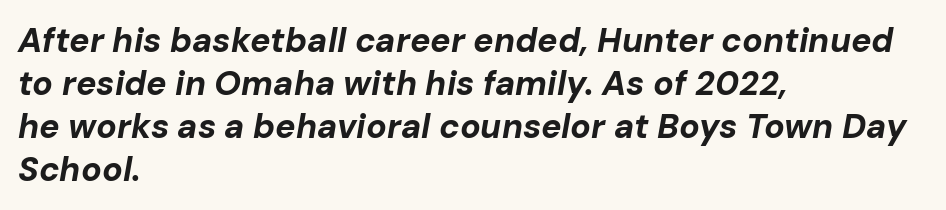
{"italic": "yes", "lean": "right", "slant_degrees": 10, "bold": "yes", "weight": "bold", "width": "normal", "stroke_contrast": "low", "x_height": "medium", "monospaced": "no", "underline": "no", "align": "left", "line_spacing": "normal", "line_spacing_ratio": 1.26, "letter_spacing": "normal", "letter_spacing_em": 0.0, "glyph_px": 34}
